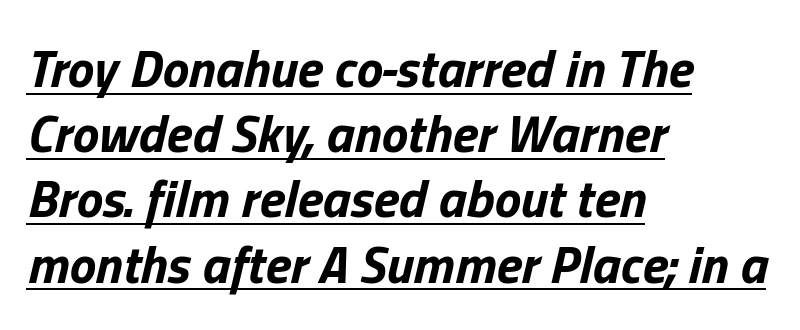
These lines were composed using italics. Think of a printed novel: that variable character pitch is what you see here. Which margin do the lines hug? The left one — the right edge is uneven. Chunky letters — that's bold for sure. Look at the tracking — it's just the regular setting, nothing added.
